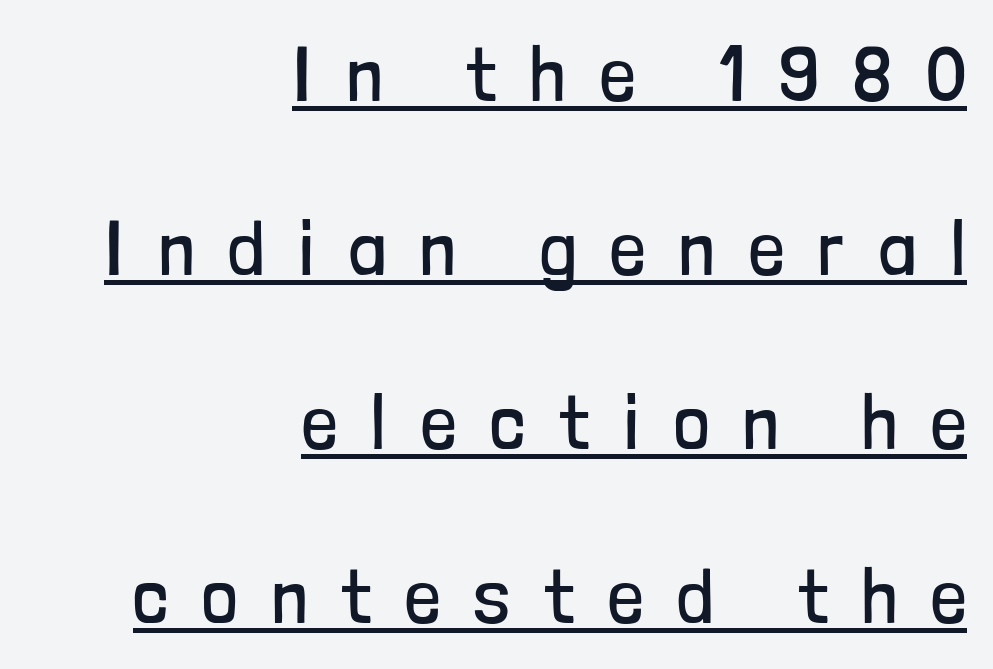
{"serif": "no", "italic": "no", "bold": "no", "weight": "regular", "width": "condensed", "stroke_contrast": "low", "x_height": "medium", "monospaced": "no", "underline": "yes", "align": "right", "line_spacing": "loose", "line_spacing_ratio": 2.23, "letter_spacing": "wide", "letter_spacing_em": 0.44, "glyph_px": 78}
